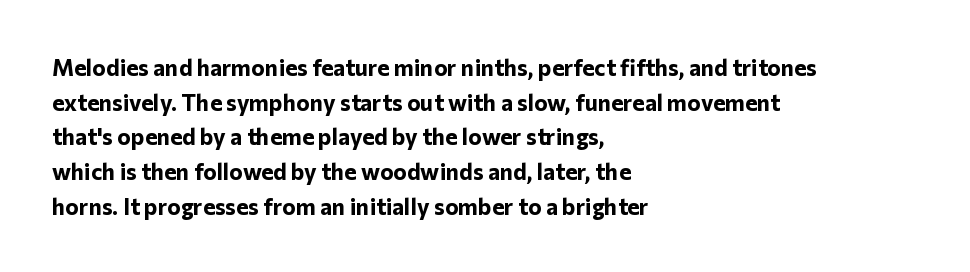
Every stem runs plumb, perpendicular to the baseline. The typesetting leans heavy: a genuine bold. Anything drawn beneath the words? Only blank space. The paragraph shown leans on its left margin. In terms of letterspacing, this is plain default setting. The space between consecutive lines is moderate.
